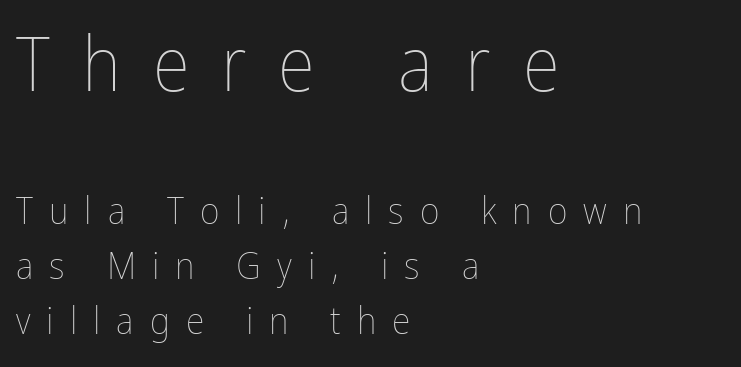
The image shows 76 px thin, condensed type, upright; set left-aligned, normal line spacing (1.45x), unusually wide letter spacing (+0.42 em), not underlined; the first (top) block is 2.0x larger; low stroke contrast and a medium x-height.
